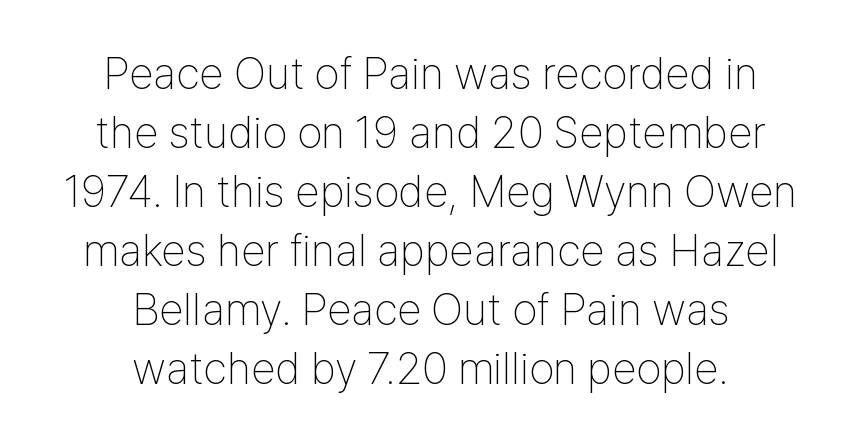
The image shows 45 px thin, condensed sans-serif type, upright; set centered, normal line spacing (1.31x), normal letter spacing, not underlined; low stroke contrast and a medium x-height.
